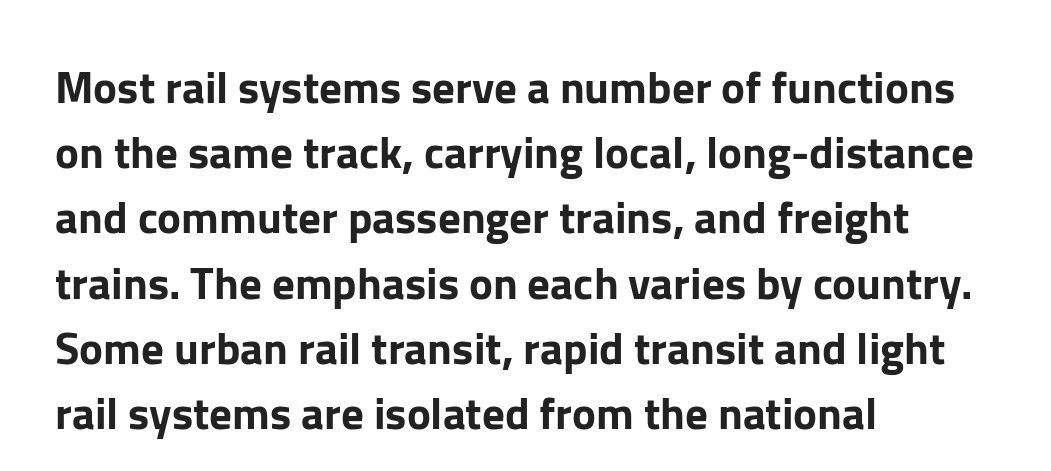
{"serif": "no", "italic": "no", "width": "normal", "stroke_contrast": "low", "x_height": "medium", "monospaced": "no", "underline": "no", "align": "left", "line_spacing": "normal", "line_spacing_ratio": 1.45, "letter_spacing": "normal", "letter_spacing_em": 0.0, "glyph_px": 45}
